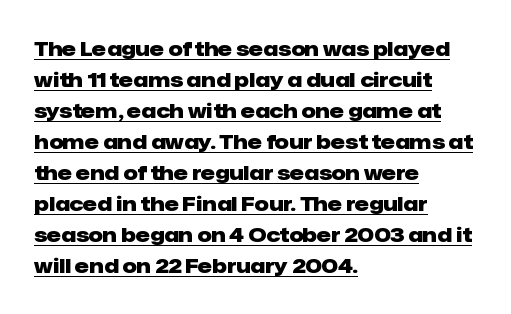
The image shows 20 px bold type, upright; set left-aligned, normal line spacing (1.55x), normal letter spacing, underlined.
